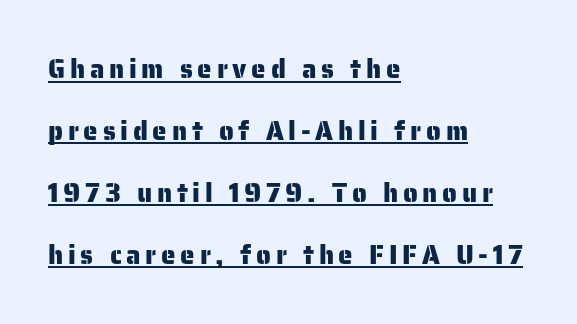
Q: Is the text italic (slanted)? A: No, it is upright.
Q: Is the text underlined? A: Yes.
Q: How is the paragraph aligned? A: Left-aligned.
Q: Is the spacing between lines tight, normal or loose? A: Loose.
